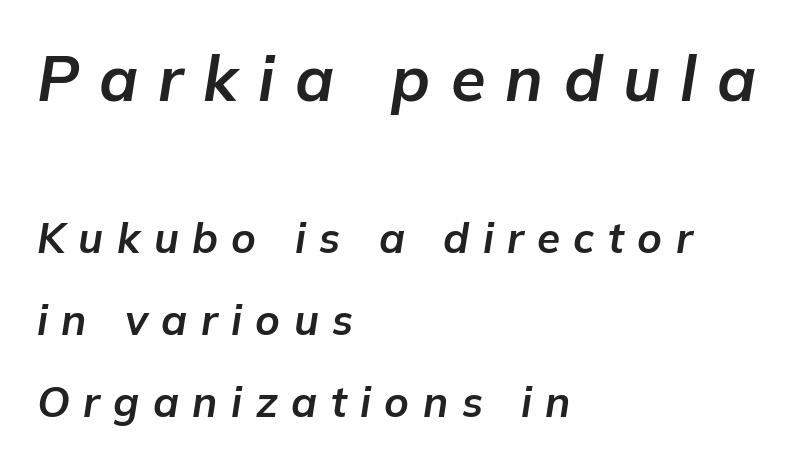
{"italic": "yes", "lean": "right", "slant_degrees": 9, "bold": "yes", "weight": "bold", "width": "normal", "stroke_contrast": "low", "x_height": "medium", "monospaced": "no", "underline": "no", "align": "left", "line_spacing": "loose", "line_spacing_ratio": 1.95, "letter_spacing": "wide", "letter_spacing_em": 0.32, "larger_block": "first", "size_ratio": 1.5, "glyph_px": 63}
